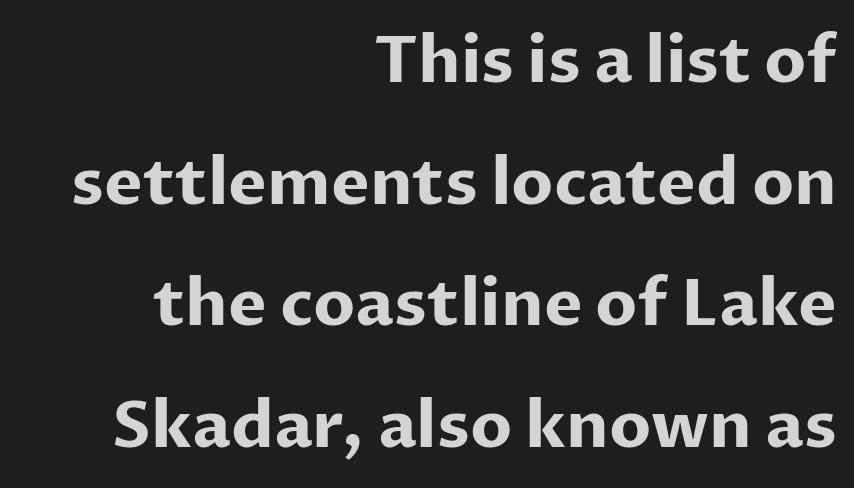
One-word summary of the alignment: right. Ascenders rise straight up at ninety degrees. Inter-character spacing is left at the font's built-in metrics. Compared with an ordinary text face, these strokes are far heavier — a full bold. This sample has the flowing, uneven cadence of proportional lettering.
